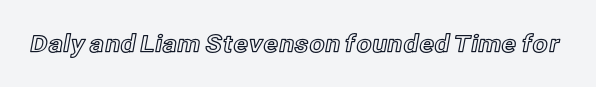
Observe the ordinary spacing: letters are neighbours, not strangers. Underline: absent.
